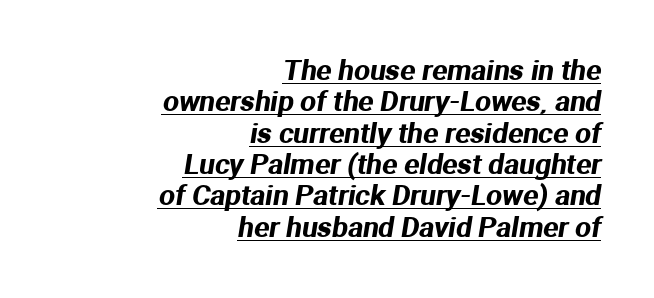
Q: Is the typeface a serif or a sans-serif typeface? A: Sans-serif.
Q: Is the text underlined? A: Yes.
Q: How is the paragraph aligned? A: Right-aligned.
Q: Is the spacing between letters normal or unusually wide? A: Normal.
Q: Is the spacing between lines tight, normal or loose? A: Tight.
Q: Width (condensed, normal, or wide)? A: Normal.
Q: Stroke contrast? A: Medium.
Q: x-height? A: Medium.
Q: Monospaced? A: No.
